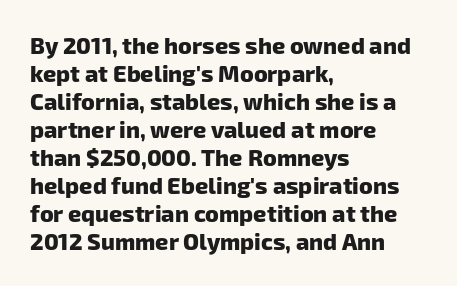
All the whitespace from short lines collects on the right. Only glyphs here, with clear space below each row. Bold? Absolutely — the strokes are thick and heavy. The letterforms sit shoulder to shoulder at normal distance.
